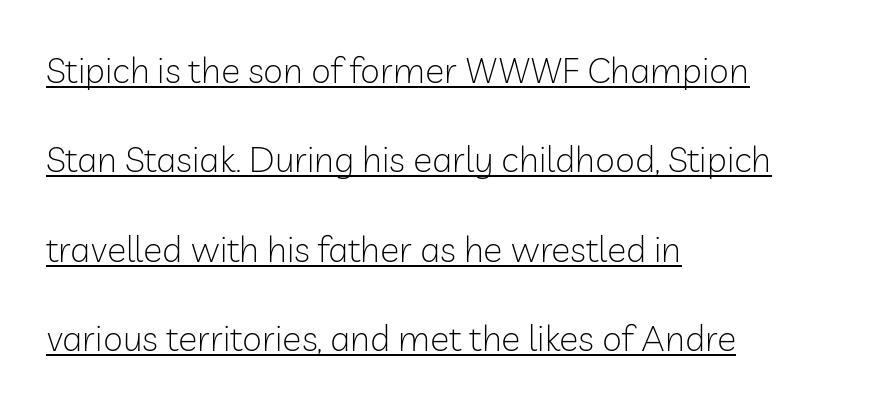
{"serif": "no", "italic": "no", "bold": "no", "weight": "light", "width": "normal", "stroke_contrast": "low", "x_height": "medium", "monospaced": "no", "underline": "yes", "align": "left", "line_spacing": "loose", "line_spacing_ratio": 2.48, "letter_spacing": "normal", "letter_spacing_em": 0.0, "glyph_px": 36}
